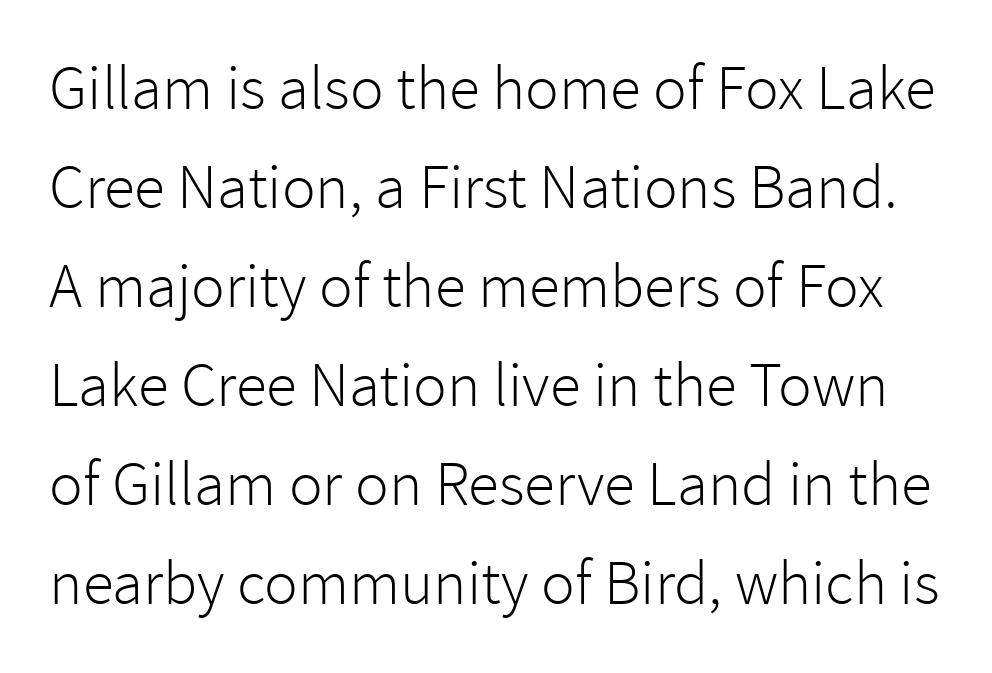
Here the designer chose a conventional face with non-uniform glyph widths. Ordinary non-slanted type is in use. The gap between lines stays unmarked. One glance says typical: line gaps are just what's usual.
